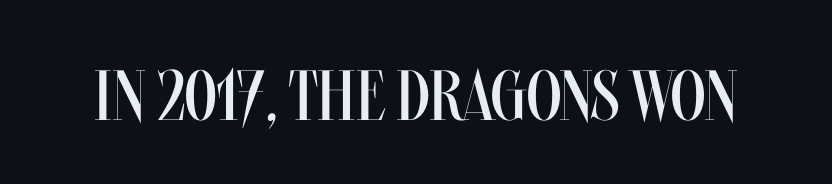
Every stem runs plumb, perpendicular to the baseline. The area under the type is left untouched. These glyphs show unthickened strokes, regular width or finer. Tracking here is standard; glyphs follow each other at the usual distance. Proportional: the letters do not fall into vertical columns.
